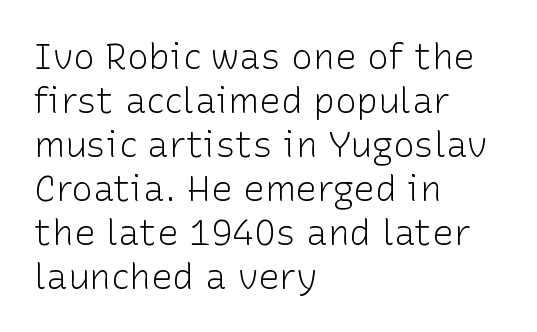
Alignment: flush left. Are there feet on the stems? There aren't — it's a sans. Nope, not italic — everything's standing straight. Heaviness? Minimal to ordinary, like unemphasized prose. Here the designer chose a conventional face with non-uniform glyph widths.
